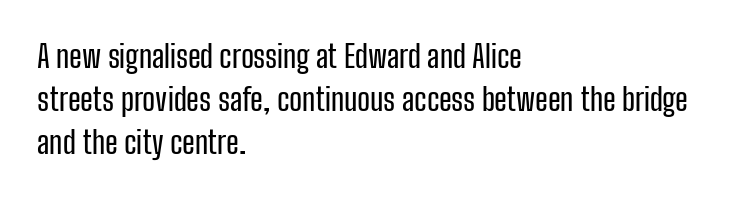
Short note: letters normally spaced. The rendering uses natural spacing where letterforms have individual widths. Check where the strokes stop: nothing finishes them off — pure sans. Glance below the letters and you will spot only blank space. A student would call this left alignment; a typographer would say flush left, rag right.
